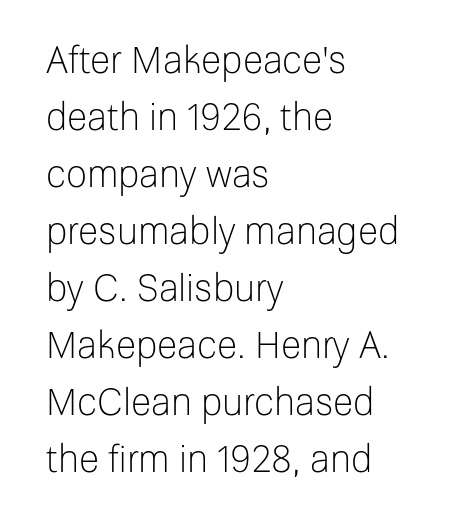
The lines in this sample share a left origin and differ only in where they stop. Default kerning and tracking; the words read as compact shapes. The font's upright variant was chosen for this text. The cut favours lightness, reaching ordinary text weight at its darkest.
